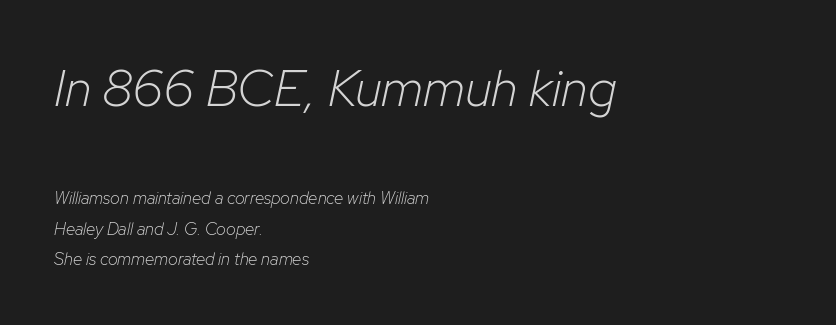
Q: Is the text bold? A: No.
Q: Is the text italic (slanted)? A: Yes, it leans right by about 12 degrees.
Q: Is the text underlined? A: No.
Q: How is the paragraph aligned? A: Left-aligned.
Q: Is the spacing between letters normal or unusually wide? A: Normal.
Q: Which block of text is set in a larger size, the first (top) or the second (bottom)? A: The first (top) one.
Q: Width (condensed, normal, or wide)? A: Normal.
Q: Stroke contrast? A: Low.
Q: x-height? A: Medium.
Q: Monospaced? A: No.
